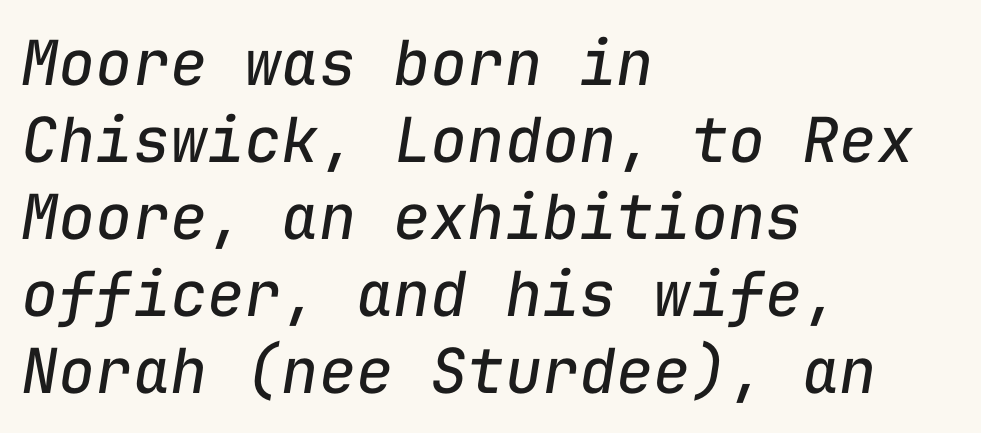
Q: Is the text bold? A: No.
Q: Is the text italic (slanted)? A: Yes, it leans right by about 9 degrees.
Q: Is the text underlined? A: No.
Q: How is the paragraph aligned? A: Left-aligned.
Q: Is the spacing between letters normal or unusually wide? A: Normal.
Q: Width (condensed, normal, or wide)? A: Normal.
Q: Stroke contrast? A: Low.
Q: x-height? A: Medium.
Q: Monospaced? A: Yes.
